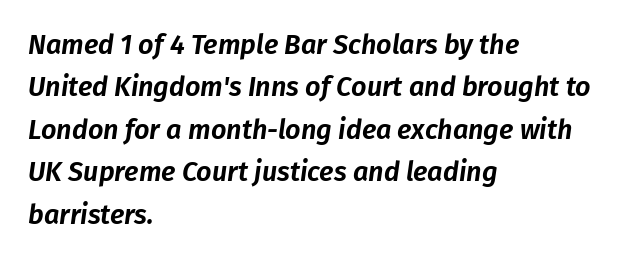
Italic? Definitely — the glyphs are oblique. Baseline-to-baseline distance is the conventional proportion of letter height. Nobody touched the tracking dial on this one. Plain, unruled lines of type. The compositor pushed each line to the left boundary.
